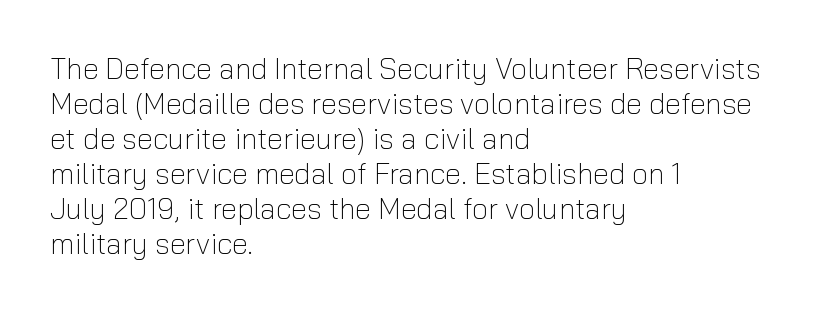
Only glyphs here, with clear space below each row. The typesetter chose a ragged-right arrangement here. This sample has the flowing, uneven cadence of proportional lettering. This sample uses plain, unmodified letter spacing.
